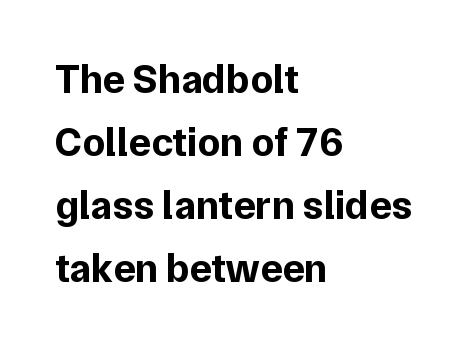
{"serif": "no", "italic": "no", "bold": "yes", "weight": "bold", "width": "normal", "stroke_contrast": "low", "x_height": "medium", "monospaced": "no", "underline": "no", "align": "left", "line_spacing": "normal", "line_spacing_ratio": 1.54, "letter_spacing": "normal", "letter_spacing_em": 0.0, "glyph_px": 41}
